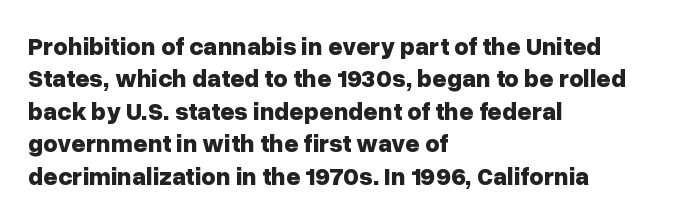
The image shows 25 px bold type, upright; set left-aligned, normal line spacing (1.3x), normal letter spacing, not underlined.
